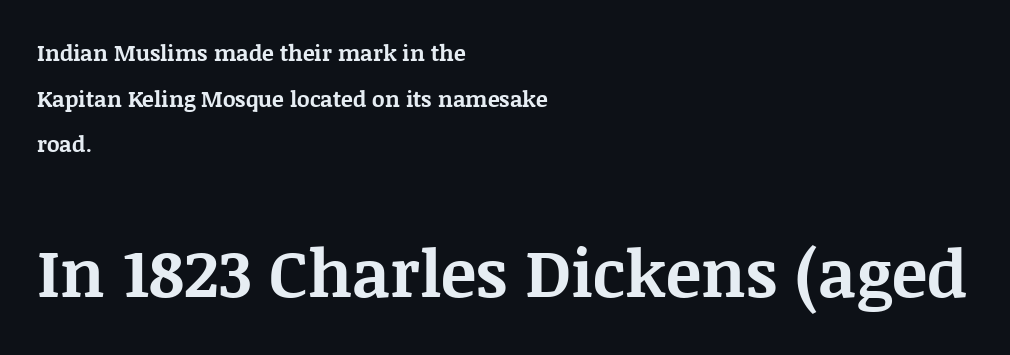
Q: Is the text bold? A: Yes.
Q: Is the text italic (slanted)? A: No, it is upright.
Q: Is the typeface a serif or a sans-serif typeface? A: Serif.
Q: Is the text underlined? A: No.
Q: How is the paragraph aligned? A: Left-aligned.
Q: Is the spacing between letters normal or unusually wide? A: Normal.
Q: Is the spacing between lines tight, normal or loose? A: Loose.
Q: Which block of text is set in a larger size, the first (top) or the second (bottom)? A: The second (bottom) one.
Q: Width (condensed, normal, or wide)? A: Normal.
Q: Stroke contrast? A: Medium.
Q: x-height? A: Large.
Q: Monospaced? A: No.
